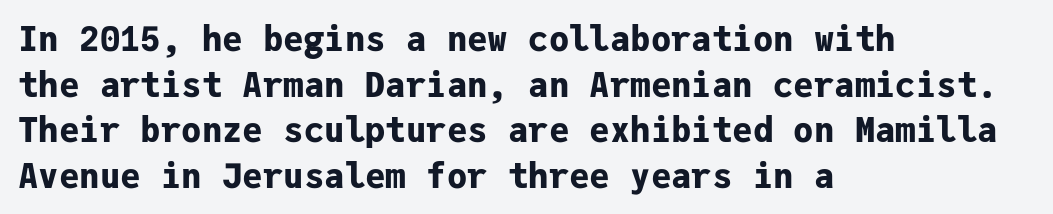
Look at the stroke-to-counter ratio: heavy, a bold. The area under the type is left untouched. Teacher's note: observe the even left margin — that is flush-left alignment. Vertical strokes here are truly vertical. Fixed-width glyphs throughout — classic coding-font behaviour.
